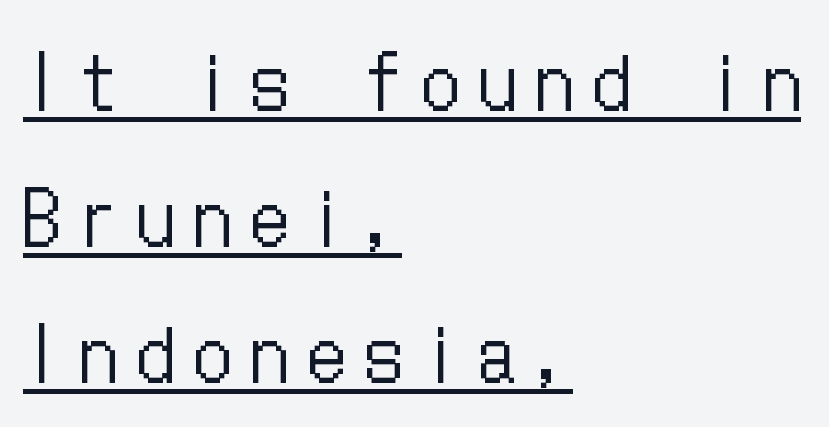
The image shows 74 px regular-weight, condensed type, upright; set left-aligned, line spacing 1.84x, unusually wide letter spacing (+0.27 em), underlined; low stroke contrast and a medium x-height.
